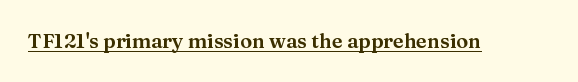
The image shows 20 px text type, upright; set normal letter spacing, underlined.
